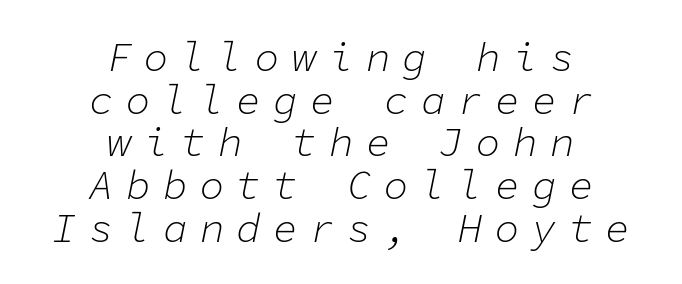
The foot of each line stays bare and open. Line spacing here is tight. Slant detected: the letters are inclined. Words appear elongated and porous because spacing is wide. The passage is arranged like a title page — every line centered. Letters have the restrained weight of plain body copy at most.
